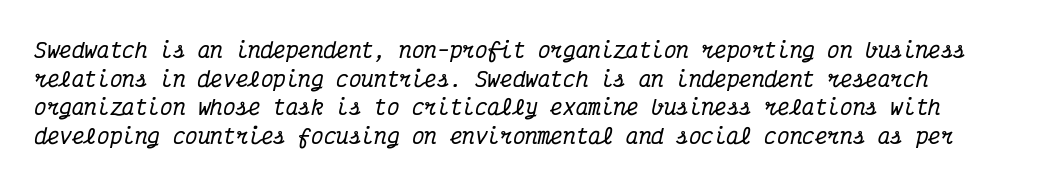
The ragged edge is on the right, which tells us the setting is flush left. Looking at the ascenders, they clearly lean. Does extra space separate the letters? No, they use regular spacing. Only glyphs here, with clear space below each row. Interline gaps are of average width in this sample.
